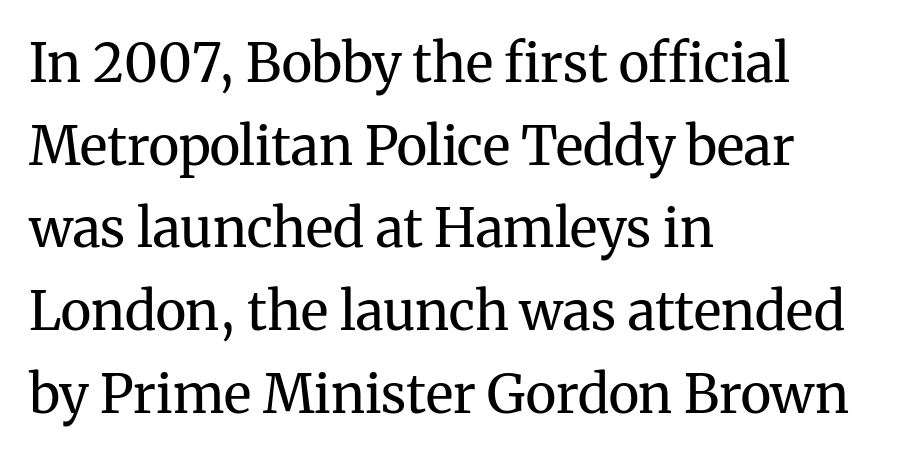
Q: Is the text bold? A: No.
Q: Is the text italic (slanted)? A: No, it is upright.
Q: Is the typeface a serif or a sans-serif typeface? A: Serif.
Q: Is the text underlined? A: No.
Q: How is the paragraph aligned? A: Left-aligned.
Q: Is the spacing between letters normal or unusually wide? A: Normal.
Q: Is the spacing between lines tight, normal or loose? A: Normal.
Q: Width (condensed, normal, or wide)? A: Normal.
Q: Stroke contrast? A: Medium.
Q: x-height? A: Medium.
Q: Monospaced? A: No.
